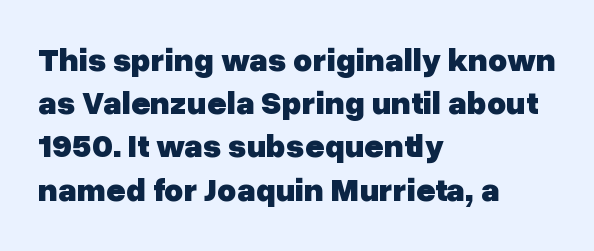
{"serif": "no", "italic": "no", "bold": "yes", "weight": "heavy", "width": "normal", "stroke_contrast": "low", "x_height": "medium", "monospaced": "no", "underline": "no", "align": "left", "line_spacing": "normal", "line_spacing_ratio": 1.31, "letter_spacing": "normal", "letter_spacing_em": 0.0, "glyph_px": 33}
